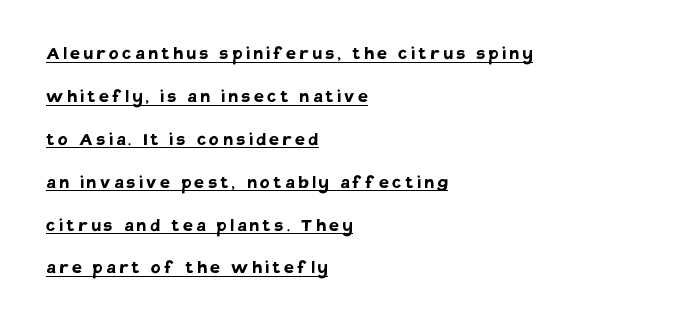
Rows of type keep a wide berth in the vertical direction. Weight check: bold — yes, fully. This is underlined copy, the kind a proofreader might mark for attention. Visually the block forms a straight wall on the left and a jagged coastline on the right.
